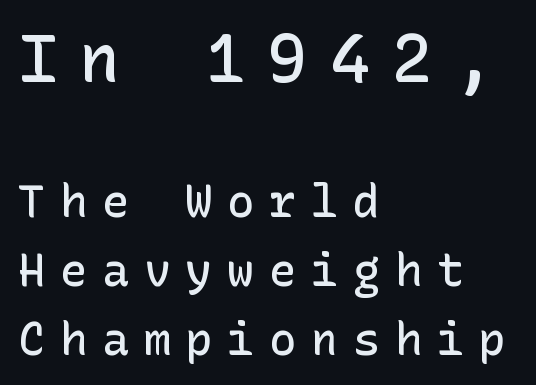
The image shows 67 px semibold sans-serif type, upright; set left-aligned, normal line spacing (1.53x), unusually wide letter spacing (+0.33 em), not underlined; the first (top) block is 1.49x larger; low stroke contrast and a medium x-height.
